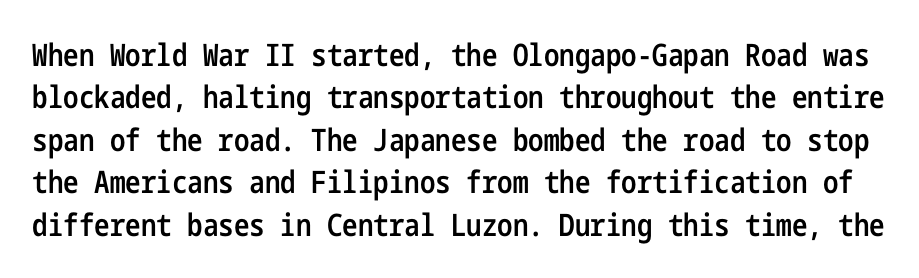
The image shows 31 px semibold, condensed sans-serif type, upright; set normal line spacing (1.37x), normal letter spacing, not underlined; low stroke contrast and a medium x-height.
